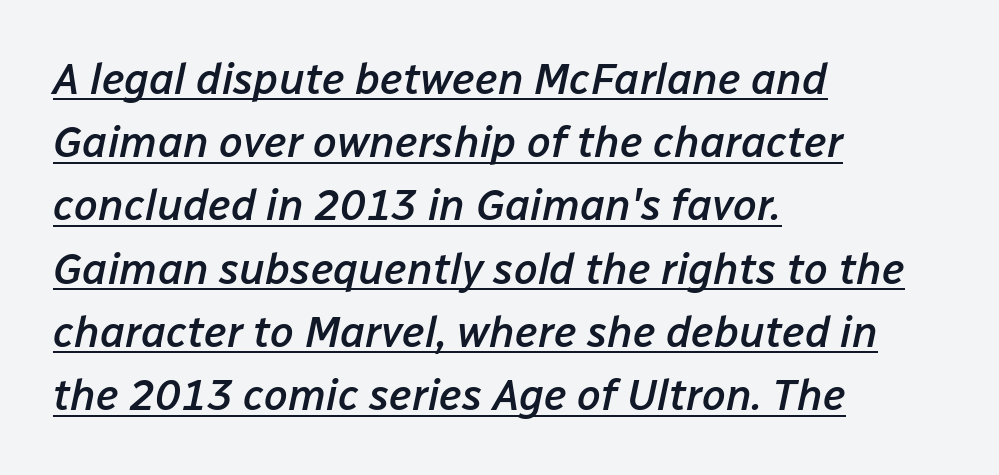
Q: Is the text bold? A: Semi-bold.
Q: Is the text italic (slanted)? A: Yes, it leans right by about 12 degrees.
Q: Is the text underlined? A: Yes.
Q: How is the paragraph aligned? A: Left-aligned.
Q: Is the spacing between letters normal or unusually wide? A: Normal.
Q: Is the spacing between lines tight, normal or loose? A: Normal.
Q: Width (condensed, normal, or wide)? A: Normal.
Q: Stroke contrast? A: Low.
Q: x-height? A: Medium.
Q: Monospaced? A: No.
